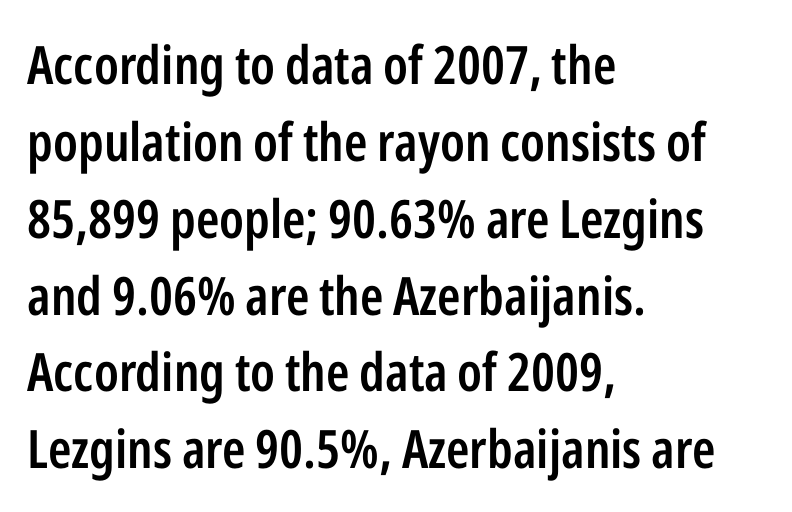
The image shows 53 px semibold, condensed sans-serif type, upright; set left-aligned, normal line spacing (1.45x), normal letter spacing, not underlined; low stroke contrast and a medium x-height.
